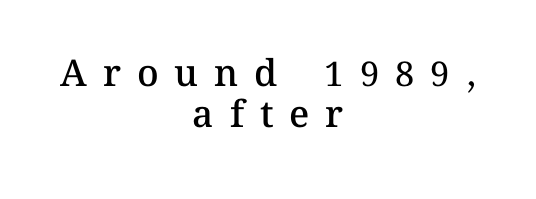
Q: Is the text bold? A: Semi-bold.
Q: Is the text italic (slanted)? A: No, it is upright.
Q: Is the text underlined? A: No.
Q: How is the paragraph aligned? A: Centered.
Q: Is the spacing between letters normal or unusually wide? A: Unusually wide.
Q: Is the spacing between lines tight, normal or loose? A: Tight.
Q: Width (condensed, normal, or wide)? A: Normal.
Q: Stroke contrast? A: Medium.
Q: x-height? A: Medium.
Q: Monospaced? A: No.
